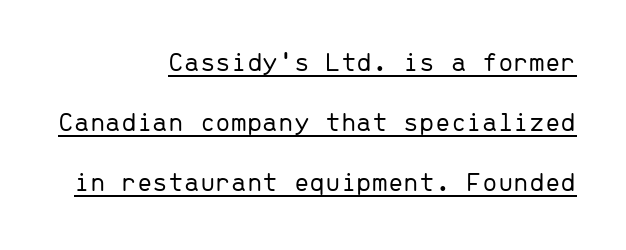
The image shows 28 px light sans-serif type, upright, monospaced; set right-aligned, loose line spacing (2.15x), normal letter spacing, underlined; low stroke contrast and a medium x-height.
